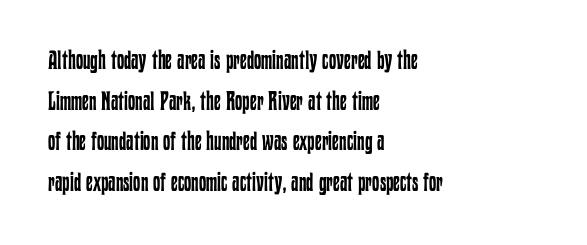
Q: Is the text bold? A: No.
Q: Is the text italic (slanted)? A: No, it is upright.
Q: Is the text underlined? A: No.
Q: How is the paragraph aligned? A: Left-aligned.
Q: Is the spacing between letters normal or unusually wide? A: Normal.
Q: Is the spacing between lines tight, normal or loose? A: Normal.
